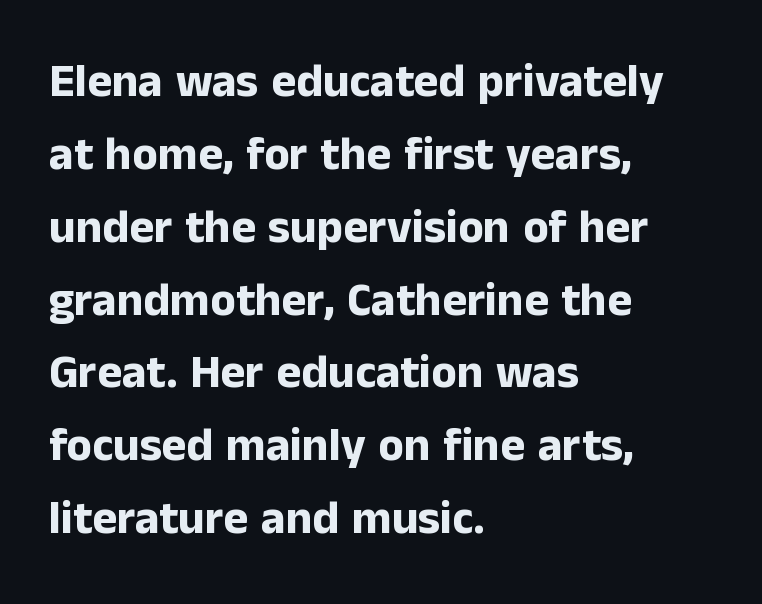
This sample keeps an unexceptional amount of space between lines. Horizontally, the lines are justified to the leading edge only. Here the designer chose a conventional face with non-uniform glyph widths. The glyphs in this specimen are sans serif. Quick note: not italic, upright.
